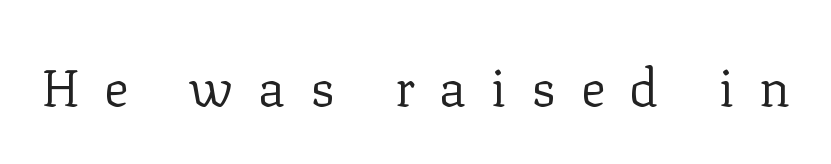
{"serif": "yes", "italic": "no", "bold": "no", "weight": "regular", "width": "normal", "stroke_contrast": "low", "x_height": "medium", "monospaced": "no", "underline": "no", "letter_spacing": "wide", "letter_spacing_em": 0.47, "glyph_px": 52}
